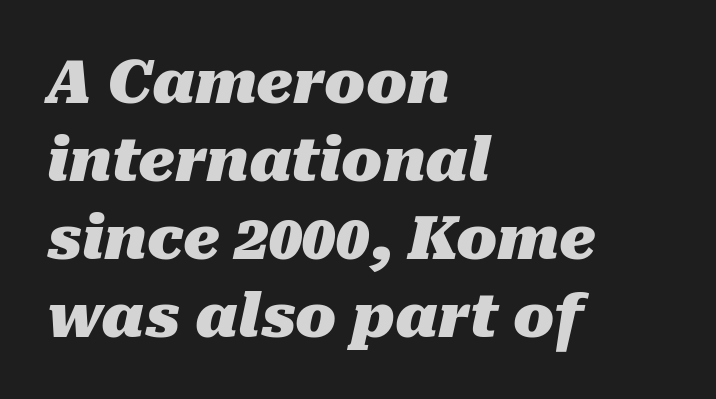
The image shows 60 px heavy type, italic (leaning right); set left-aligned, normal line spacing (1.3x), normal letter spacing, not underlined; medium stroke contrast and a medium x-height.
